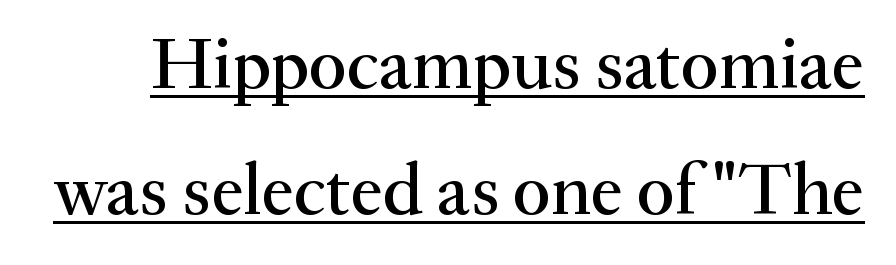
The image shows 73 px serif type, upright; set line spacing 1.73x, normal letter spacing, underlined; medium stroke contrast and a small x-height.
